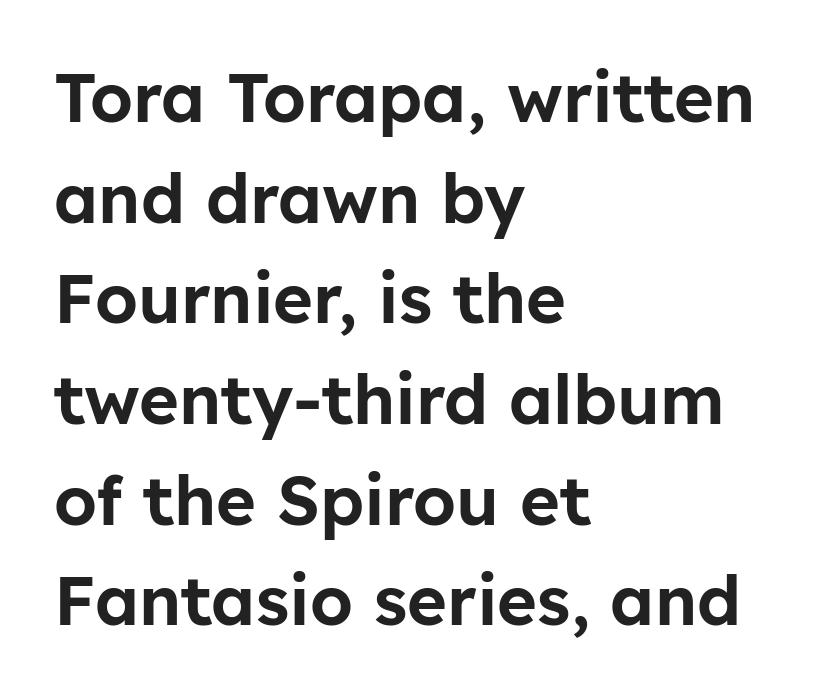
Q: Is the text italic (slanted)? A: No, it is upright.
Q: Is the typeface a serif or a sans-serif typeface? A: Sans-serif.
Q: Is the text underlined? A: No.
Q: How is the paragraph aligned? A: Left-aligned.
Q: Is the spacing between letters normal or unusually wide? A: Normal.
Q: Is the spacing between lines tight, normal or loose? A: Normal.
Q: Width (condensed, normal, or wide)? A: Normal.
Q: Stroke contrast? A: Low.
Q: x-height? A: Medium.
Q: Monospaced? A: No.
